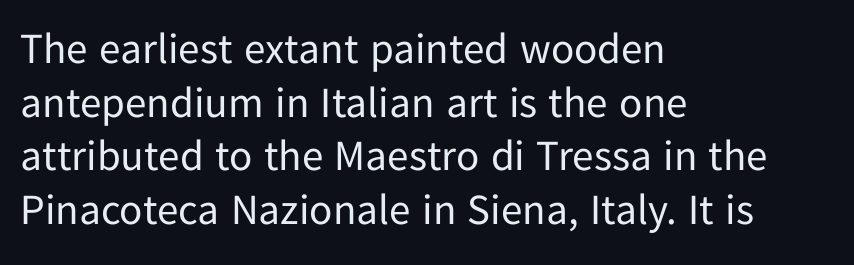
Horizontal alignment here is leftward, the default for most running prose. Looks like regular typesetting: each glyph gets only the width it needs. A sans-serif font was chosen for this passage. The typeface has the unassuming heft of standard copy or less.
